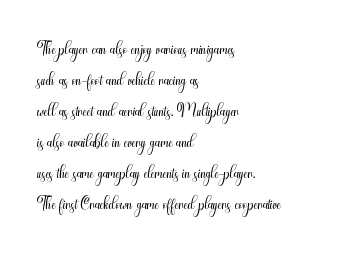
Q: Is the text bold? A: No.
Q: Is the text italic (slanted)? A: Yes.
Q: Is the text underlined? A: No.
Q: How is the paragraph aligned? A: Left-aligned.
Q: Is the spacing between letters normal or unusually wide? A: Normal.
